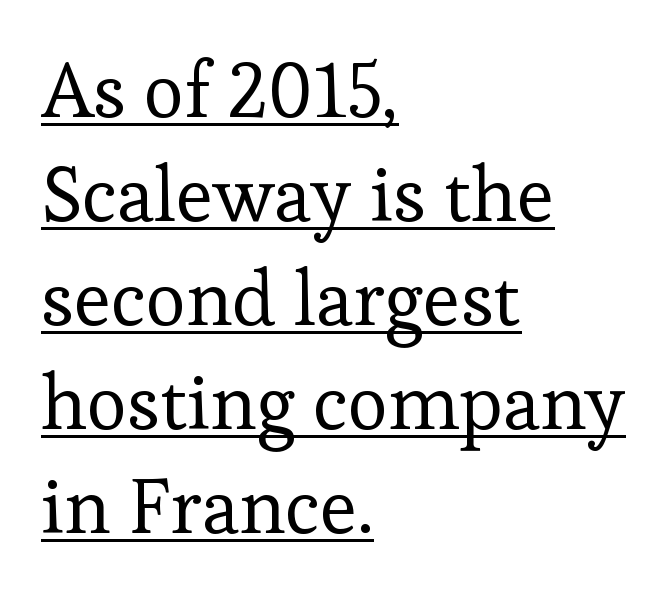
The image shows 77 px regular-weight serif type, upright; set left-aligned, normal line spacing (1.35x), normal letter spacing, underlined; low stroke contrast and a medium x-height.
